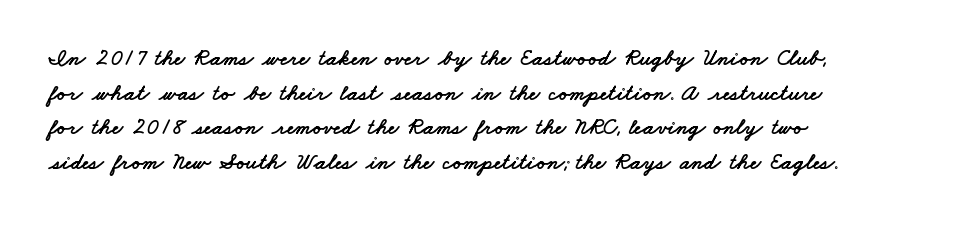
Inter-character spacing is left at the font's built-in metrics. The rendering uses a moderate line-height, typical for paragraphs. Plain, unruled lines of type. The typesetter chose a ragged-right arrangement here.
